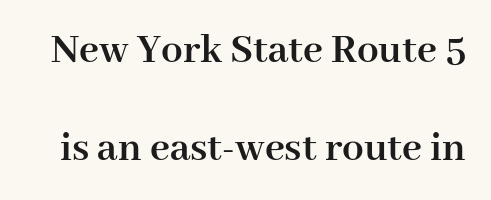
This is serif lettering, the kind often seen in printed books. Thick stems and heavy bowls — unmistakably bold. Looks like regular typesetting: each glyph gets only the width it needs. Every stem runs plumb, perpendicular to the baseline. The space between consecutive lines is lavish.
